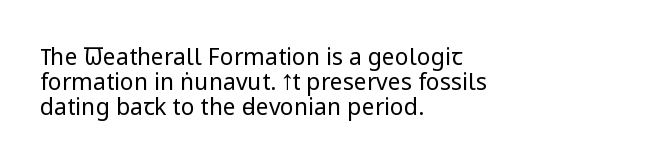
If you drew a ruler down the left edge, every line would touch it. Type without underlining. Stroke thickness stays within the range of a standard reading face or lighter. This block would grow much taller if given ordinary leading; it's compressed now. The face used here is rendered with its standard letterfit.
